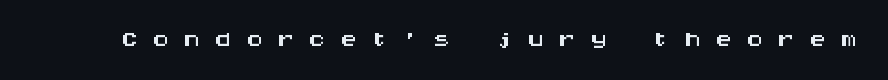
The baseline area is clear. This is roman type, the default non-slanted kind. Display-style spreading of the glyphs; the letterfit is very open. These lines are rendered in a fixed-pitch font. Does the type have serifs? No, each stem ends abruptly.
